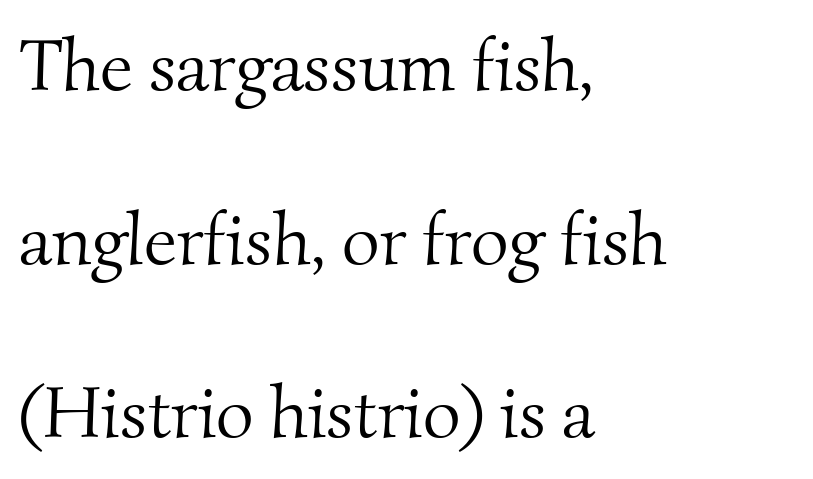
The image shows 73 px light serif type; set left-aligned, loose line spacing (2.38x), normal letter spacing, not underlined; medium stroke contrast and a small x-height.
